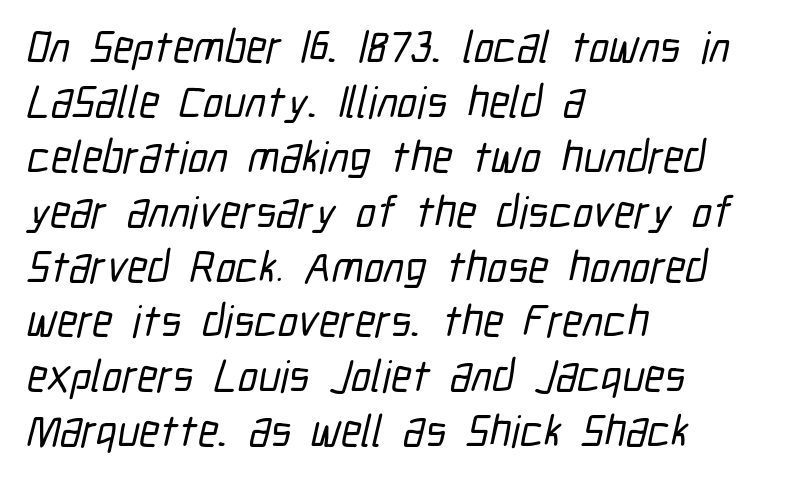
{"serif": "no", "width": "condensed", "stroke_contrast": "low", "x_height": "medium", "monospaced": "no", "underline": "no", "align": "left", "line_spacing_ratio": 1.22, "letter_spacing": "normal", "letter_spacing_em": 0.0, "glyph_px": 45}
